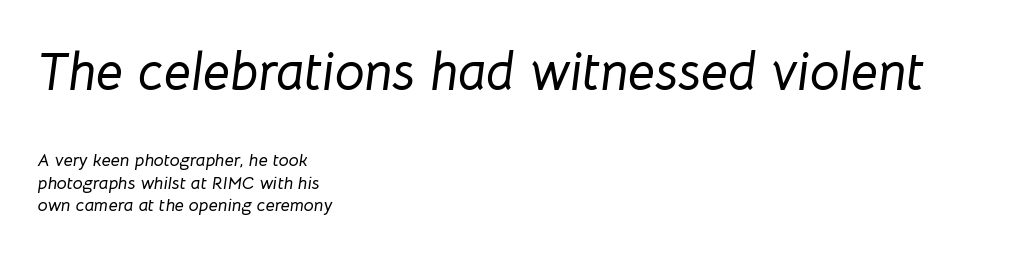
{"italic": "yes", "lean": "right", "slant_degrees": 8, "width": "normal", "stroke_contrast": "low", "x_height": "medium", "monospaced": "no", "underline": "no", "align": "left", "line_spacing": "normal", "line_spacing_ratio": 1.27, "letter_spacing": "normal", "letter_spacing_em": 0.0, "larger_block": "first", "size_ratio": 2.94, "glyph_px": 53}
